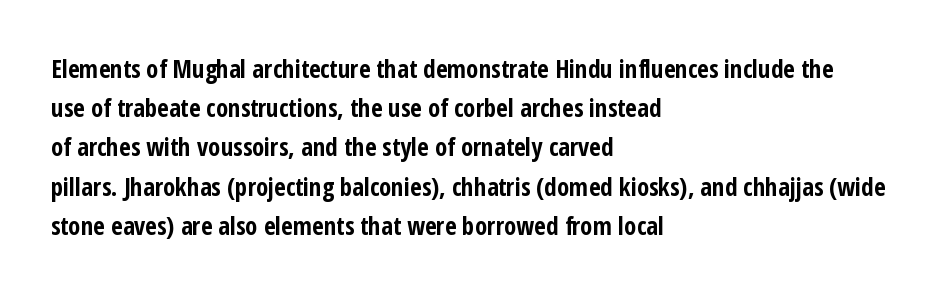
There is no visible air inserted between adjacent glyphs. This sample is left-justified, so line endings fall wherever the words run out. Normally led — the rows are evenly, conventionally spaced. The lettering holds an erect, upright posture throughout.
